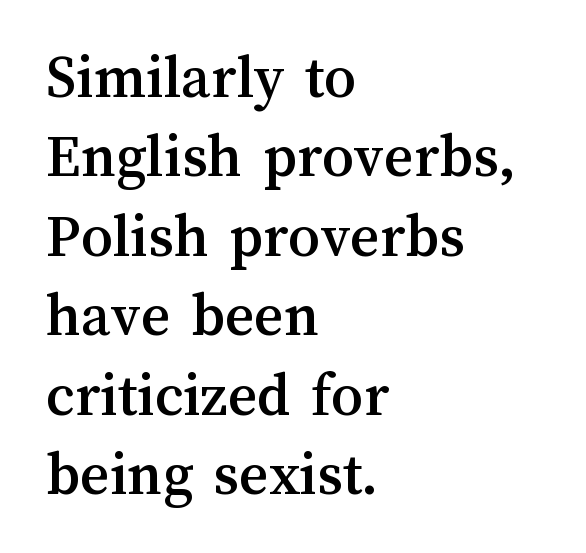
Q: Is the text italic (slanted)? A: No, it is upright.
Q: Is the text underlined? A: No.
Q: How is the paragraph aligned? A: Left-aligned.
Q: Is the spacing between letters normal or unusually wide? A: Normal.
Q: Is the spacing between lines tight, normal or loose? A: Normal.
Q: Width (condensed, normal, or wide)? A: Normal.
Q: Stroke contrast? A: Medium.
Q: x-height? A: Medium.
Q: Monospaced? A: No.
